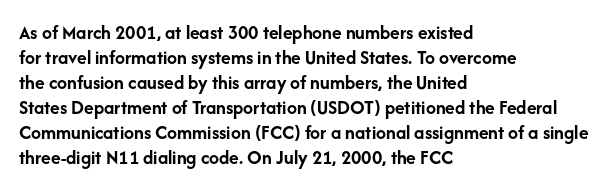
Q: Is the text bold? A: Yes.
Q: Is the text italic (slanted)? A: No, it is upright.
Q: Is the text underlined? A: No.
Q: How is the paragraph aligned? A: Left-aligned.
Q: Is the spacing between letters normal or unusually wide? A: Normal.
Q: Is the spacing between lines tight, normal or loose? A: Normal.
